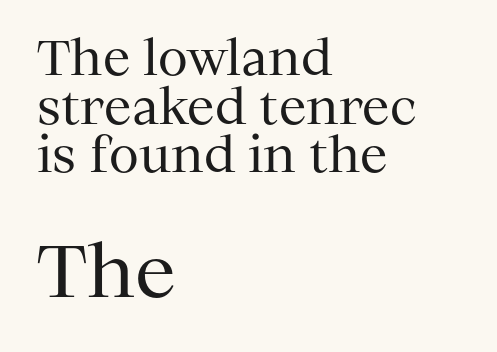
The axis of the letterforms is exactly vertical. Look at the tracking — it's just the regular setting, nothing added. The letters carry serifs — small finishing strokes at the ends of their stems. This block would grow much taller if given ordinary leading; it's compressed now. The rendering anchors every line to the left-hand side.
